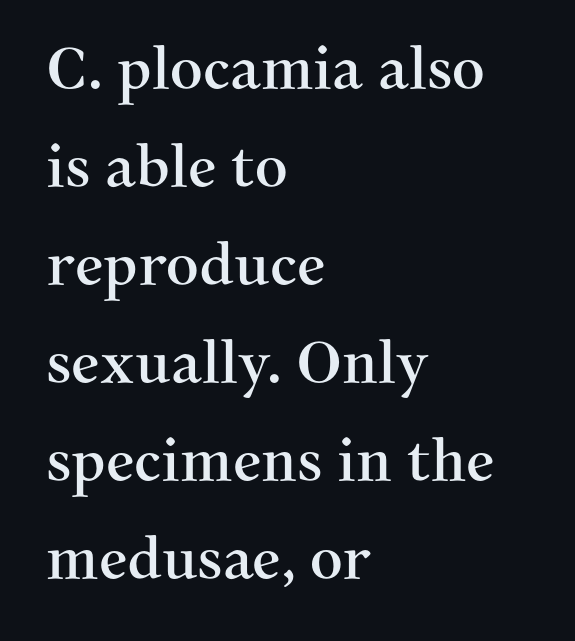
The image shows 57 px serif type, upright; set left-aligned, line spacing 1.72x, normal letter spacing, not underlined; medium stroke contrast and a medium x-height.
